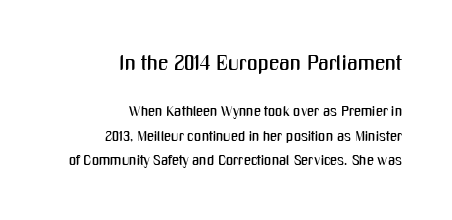
{"italic": "no", "underline": "no", "align": "right", "line_spacing_ratio": 1.74, "letter_spacing": "normal", "letter_spacing_em": 0.0, "larger_block": "first", "size_ratio": 1.5, "glyph_px": 21}
